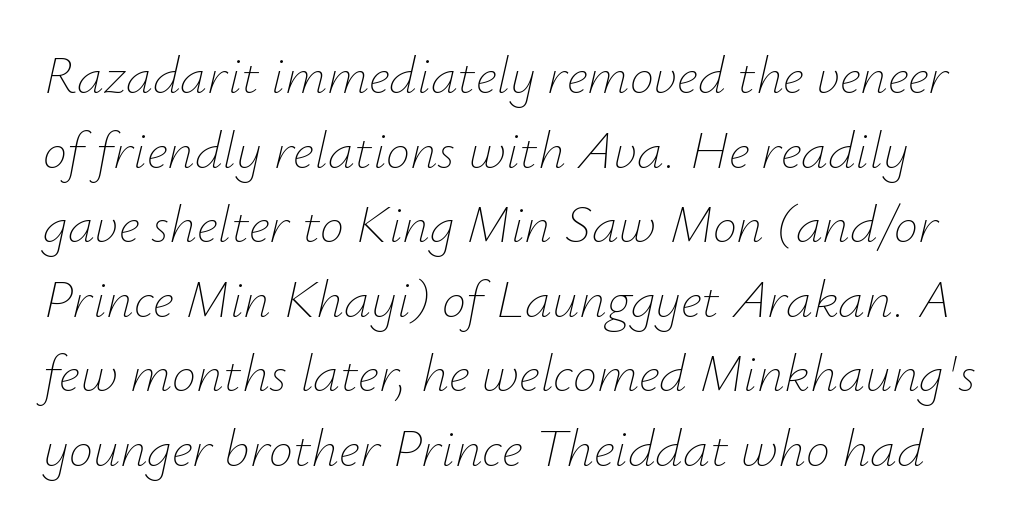
The image shows 54 px thin type, italic (leaning right); set normal line spacing (1.38x), normal letter spacing, not underlined; low stroke contrast and a small x-height.
